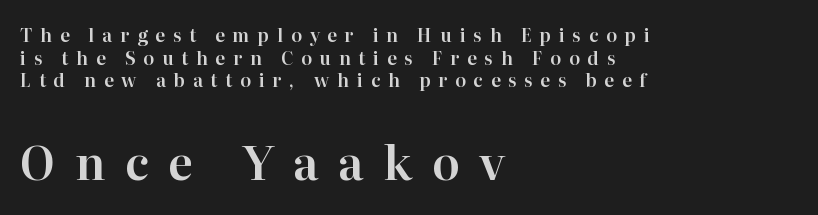
Q: Is the text italic (slanted)? A: No, it is upright.
Q: Is the typeface a serif or a sans-serif typeface? A: Serif.
Q: Is the text underlined? A: No.
Q: How is the paragraph aligned? A: Left-aligned.
Q: Is the spacing between letters normal or unusually wide? A: Unusually wide.
Q: Is the spacing between lines tight, normal or loose? A: Normal.
Q: Which block of text is set in a larger size, the first (top) or the second (bottom)? A: The second (bottom) one.
Q: Width (condensed, normal, or wide)? A: Normal.
Q: Stroke contrast? A: High.
Q: x-height? A: Medium.
Q: Monospaced? A: No.
